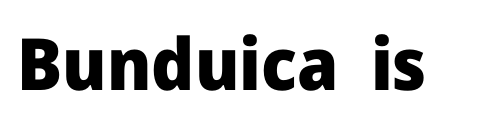
Every stem runs plumb, perpendicular to the baseline. The strip under each line holds only bare page. Proportional: the letters do not fall into vertical columns. This rendering employs a face without finishing strokes, i.e., a sans-serif. Is the type bold? Yes — the strokes are clearly thick and heavy.
